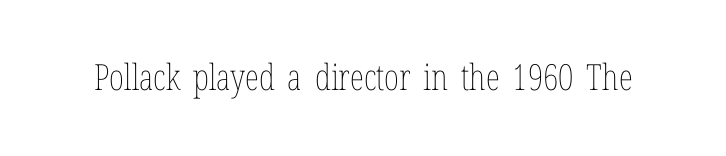
The image shows 36 px thin, condensed type, upright; set normal letter spacing, not underlined; low stroke contrast and a medium x-height.
